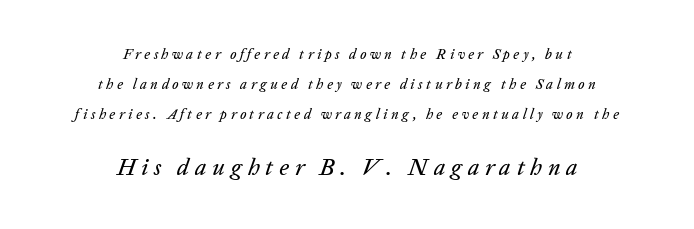
Q: Is the text italic (slanted)? A: Yes, it leans right by about 20 degrees.
Q: Is the text underlined? A: No.
Q: How is the paragraph aligned? A: Centered.
Q: Is the spacing between letters normal or unusually wide? A: Unusually wide.
Q: Is the spacing between lines tight, normal or loose? A: Loose.
Q: Which block of text is set in a larger size, the first (top) or the second (bottom)? A: The second (bottom) one.
